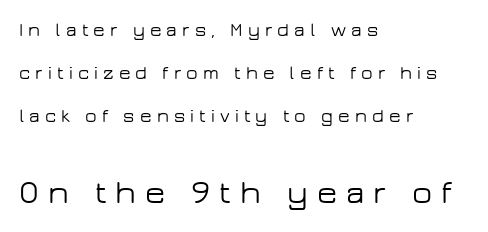
{"serif": "no", "italic": "no", "width": "wide", "stroke_contrast": "low", "x_height": "medium", "monospaced": "no", "underline": "no", "align": "left", "line_spacing": "loose", "line_spacing_ratio": 2.26, "letter_spacing": "wide", "letter_spacing_em": 0.27, "larger_block": "second", "size_ratio": 1.74, "glyph_px": 33}
